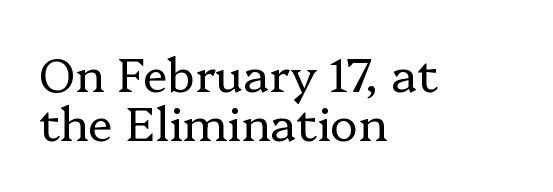
The image shows 47 px regular-weight serif type, upright; set left-aligned, tight line spacing (1.04x), normal letter spacing, not underlined; low stroke contrast and a medium x-height.
